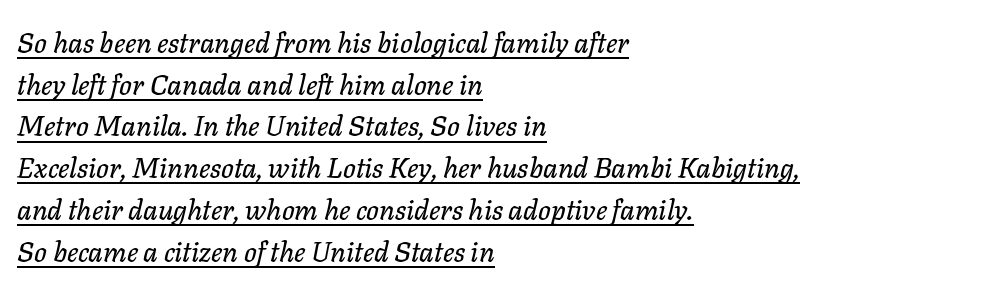
Q: Is the text italic (slanted)? A: Yes, it leans right by about 11 degrees.
Q: Is the text underlined? A: Yes.
Q: How is the paragraph aligned? A: Left-aligned.
Q: Is the spacing between letters normal or unusually wide? A: Normal.
Q: Is the spacing between lines tight, normal or loose? A: Normal.
Q: Width (condensed, normal, or wide)? A: Normal.
Q: Stroke contrast? A: Low.
Q: x-height? A: Medium.
Q: Monospaced? A: No.
